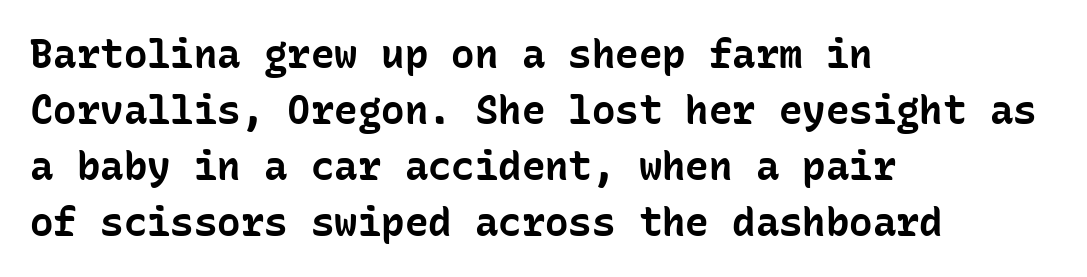
Q: Is the text bold? A: Yes.
Q: Is the text italic (slanted)? A: No, it is upright.
Q: Is the typeface a serif or a sans-serif typeface? A: Sans-serif.
Q: Is the text underlined? A: No.
Q: How is the paragraph aligned? A: Left-aligned.
Q: Is the spacing between letters normal or unusually wide? A: Normal.
Q: Is the spacing between lines tight, normal or loose? A: Normal.
Q: Width (condensed, normal, or wide)? A: Normal.
Q: Stroke contrast? A: Low.
Q: x-height? A: Medium.
Q: Monospaced? A: Yes.
